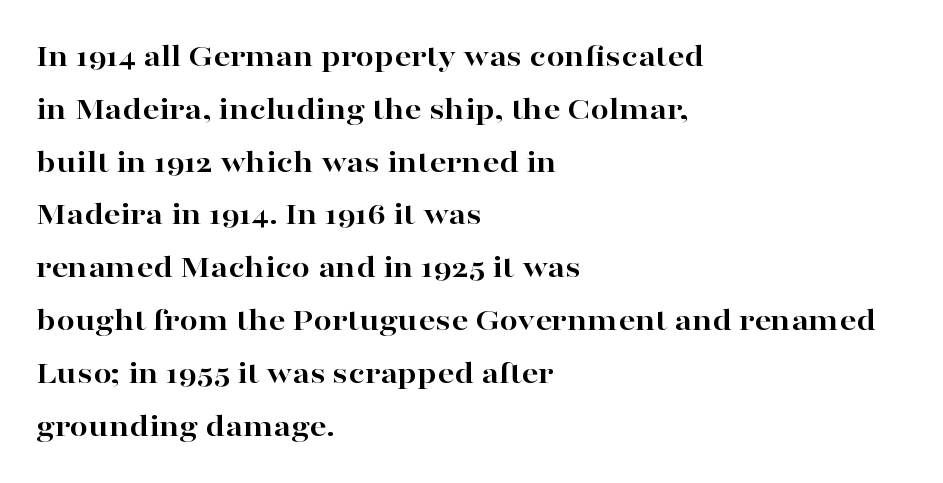
Q: Is the text bold? A: Yes.
Q: Is the text italic (slanted)? A: No, it is upright.
Q: Is the typeface a serif or a sans-serif typeface? A: Serif.
Q: Is the text underlined? A: No.
Q: How is the paragraph aligned? A: Left-aligned.
Q: Is the spacing between letters normal or unusually wide? A: Normal.
Q: Is the spacing between lines tight, normal or loose? A: Normal.
Q: Width (condensed, normal, or wide)? A: Wide.
Q: Stroke contrast? A: High.
Q: x-height? A: Medium.
Q: Monospaced? A: No.
